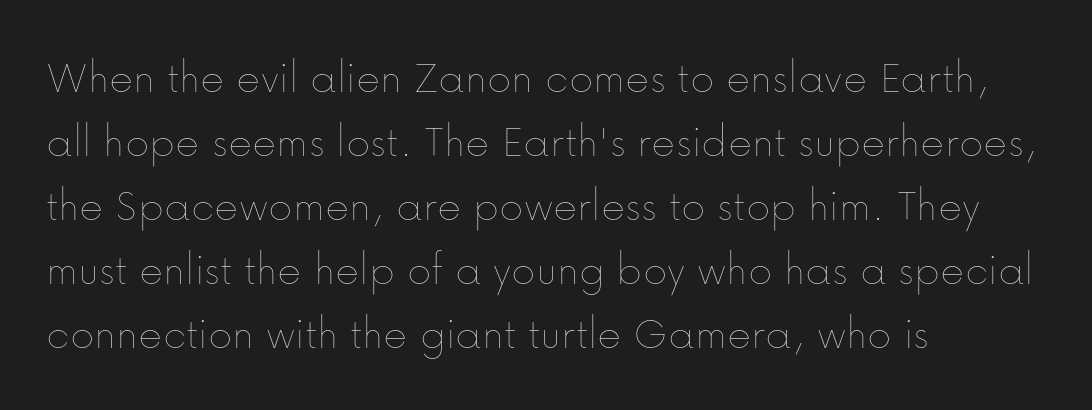
Alignment: flush left. This reads as an unemphasized weight, regular at the heaviest. Lines of text with bare space underneath. If you drew a line through each stem, it would be perfectly vertical.
